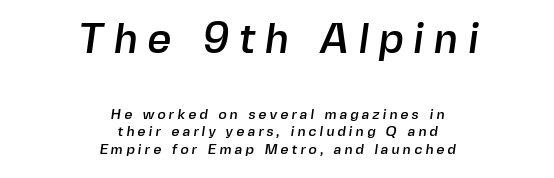
Q: Is the typeface a serif or a sans-serif typeface? A: Sans-serif.
Q: Is the text underlined? A: No.
Q: How is the paragraph aligned? A: Centered.
Q: Is the spacing between letters normal or unusually wide? A: Unusually wide.
Q: Is the spacing between lines tight, normal or loose? A: Normal.
Q: Which block of text is set in a larger size, the first (top) or the second (bottom)? A: The first (top) one.
Q: Width (condensed, normal, or wide)? A: Normal.
Q: x-height? A: Medium.
Q: Monospaced? A: No.
